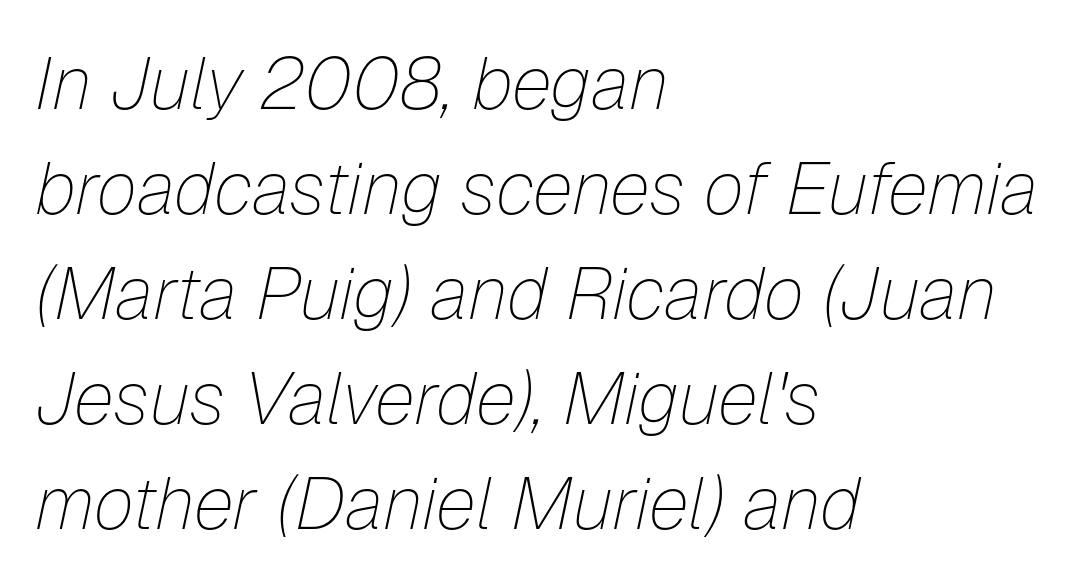
{"italic": "yes", "lean": "right", "slant_degrees": 12, "bold": "no", "weight": "thin", "width": "normal", "stroke_contrast": "low", "x_height": "medium", "monospaced": "no", "underline": "no", "align": "left", "line_spacing": "normal", "line_spacing_ratio": 1.44, "letter_spacing": "normal", "letter_spacing_em": 0.0, "glyph_px": 73}
